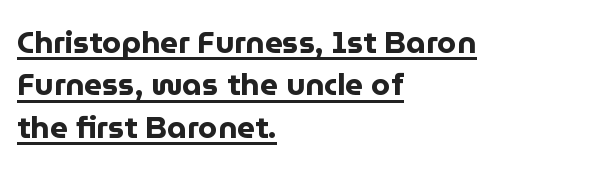
The image shows 31 px bold sans-serif type, upright; set left-aligned, normal line spacing (1.37x), normal letter spacing, underlined; low stroke contrast and a medium x-height.
